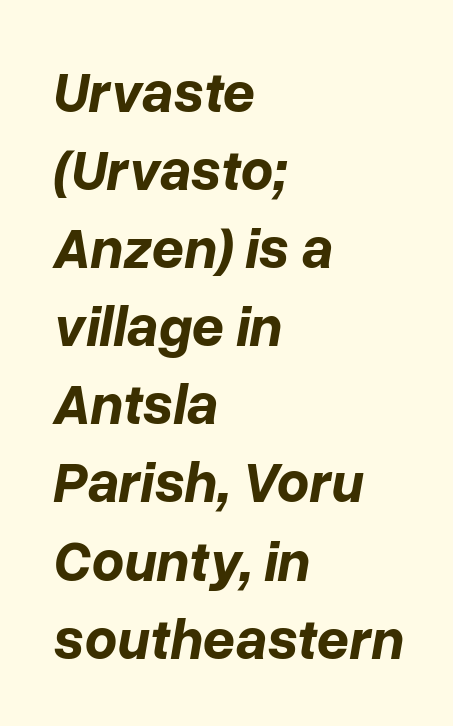
Q: Is the text bold? A: Yes.
Q: Is the text italic (slanted)? A: Yes, it leans right by about 10 degrees.
Q: Is the text underlined? A: No.
Q: How is the paragraph aligned? A: Left-aligned.
Q: Is the spacing between letters normal or unusually wide? A: Normal.
Q: Is the spacing between lines tight, normal or loose? A: Normal.
Q: Width (condensed, normal, or wide)? A: Normal.
Q: Stroke contrast? A: Low.
Q: x-height? A: Medium.
Q: Monospaced? A: No.
